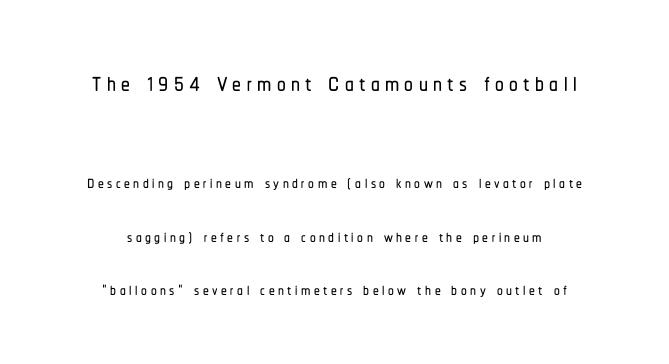
{"serif": "no", "italic": "no", "width": "condensed", "stroke_contrast": "low", "x_height": "medium", "monospaced": "no", "underline": "no", "align": "center", "line_spacing": "loose", "line_spacing_ratio": 2.32, "larger_block": "first", "size_ratio": 1.52, "glyph_px": 35}
